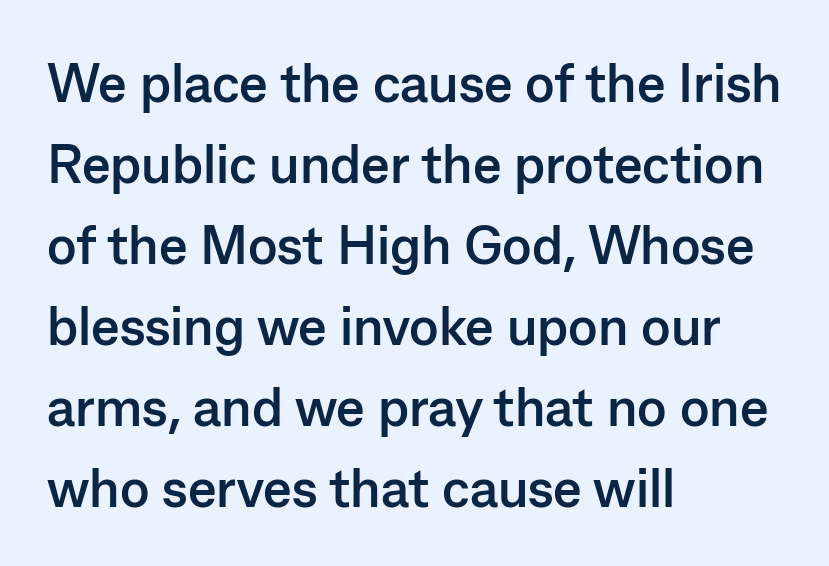
The passage shown is typeset with a sans-serif family. Every character sits straight up, as roman type does. Default kerning and tracking; the words read as compact shapes. The string is rendered with underlining switched off.
